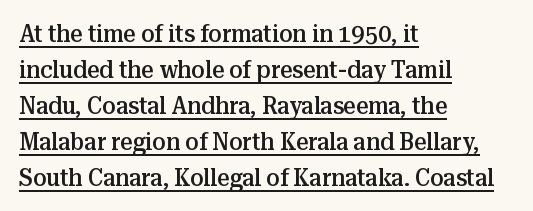
{"italic": "no", "bold": "semi", "underline": "yes", "align": "left", "line_spacing": "normal", "line_spacing_ratio": 1.5, "letter_spacing": "normal", "letter_spacing_em": 0.0, "glyph_px": 24}
